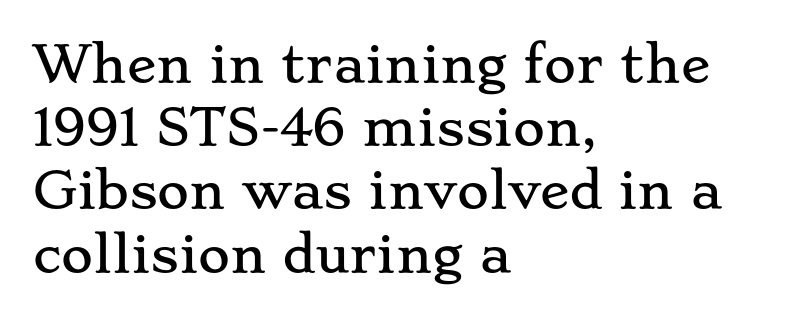
{"serif": "yes", "italic": "no", "width": "wide", "stroke_contrast": "low", "x_height": "small", "monospaced": "no", "underline": "no", "align": "left", "line_spacing": "normal", "line_spacing_ratio": 1.29, "letter_spacing": "normal", "letter_spacing_em": 0.0, "glyph_px": 49}
